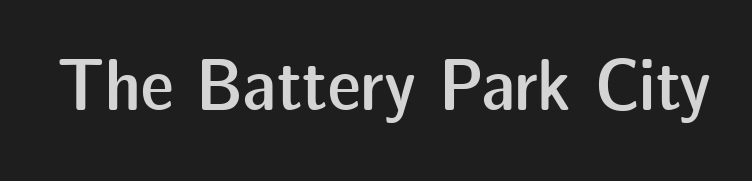
This rendering features lettering with no underline. The typography opts for an upright posture over an oblique one. Honestly, the letter spacing is just normal — you wouldn't notice it. A typesetter would call this proportional, since set widths differ per character. A fair bit of extra ink — the face is semibold, not bold.
